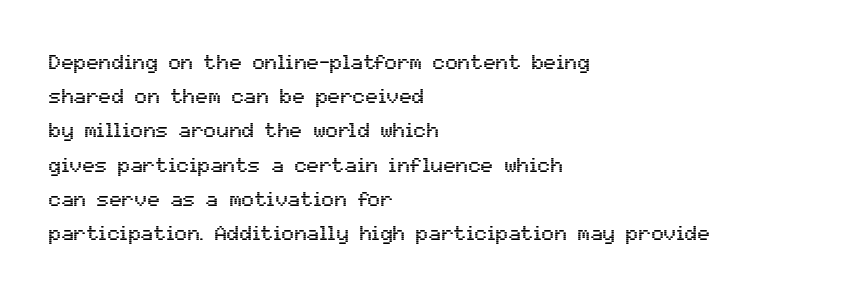
{"italic": "no", "underline": "no", "align": "left", "line_spacing": "normal", "line_spacing_ratio": 1.63, "letter_spacing": "normal", "letter_spacing_em": 0.0, "glyph_px": 21}
